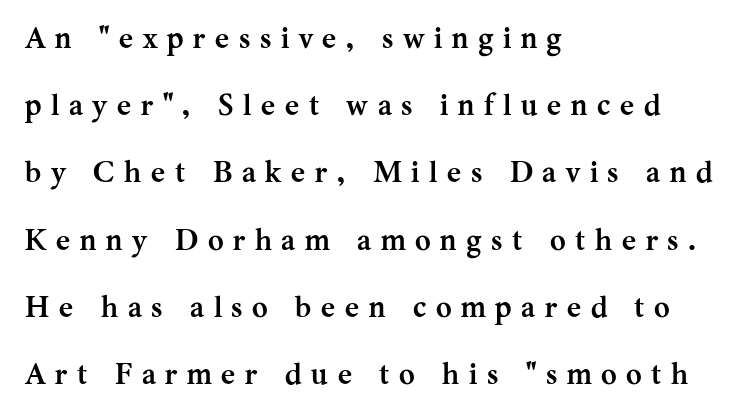
The passage shown is emphatically bold. Quick note: underline off. The lines are quadded left. The face used here is seriffed, in the tradition of book romans.
